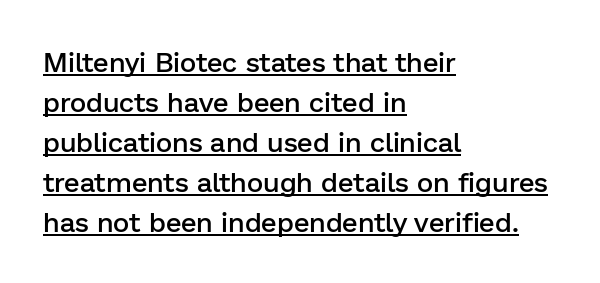
The image shows 28 px semibold sans-serif type, upright; set left-aligned, normal line spacing (1.43x), normal letter spacing, underlined; low stroke contrast and a medium x-height.
